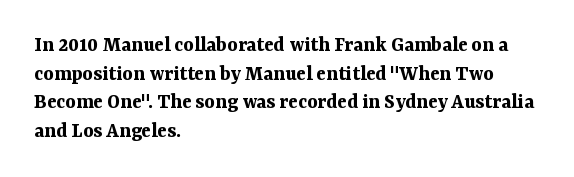
Teacher's note: observe the even left margin — that is flush-left alignment. You can tell it's not italic because the verticals are truly vertical. Words float on clear page, feet unadorned. The letterforms sit shoulder to shoulder at normal distance.
